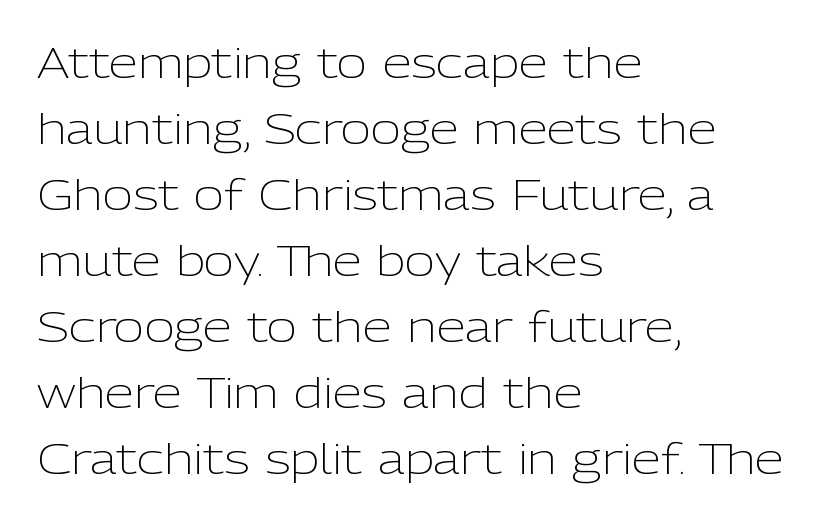
Q: Is the text bold? A: No.
Q: Is the text italic (slanted)? A: No, it is upright.
Q: Is the typeface a serif or a sans-serif typeface? A: Sans-serif.
Q: Is the text underlined? A: No.
Q: How is the paragraph aligned? A: Left-aligned.
Q: Is the spacing between letters normal or unusually wide? A: Normal.
Q: Is the spacing between lines tight, normal or loose? A: Normal.
Q: Width (condensed, normal, or wide)? A: Normal.
Q: Stroke contrast? A: Low.
Q: x-height? A: Medium.
Q: Monospaced? A: No.
